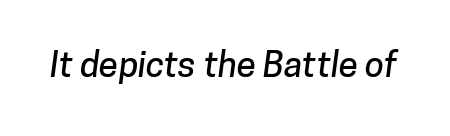
The image shows 35 px sans-serif type; set normal letter spacing, not underlined; low stroke contrast and a medium x-height.
